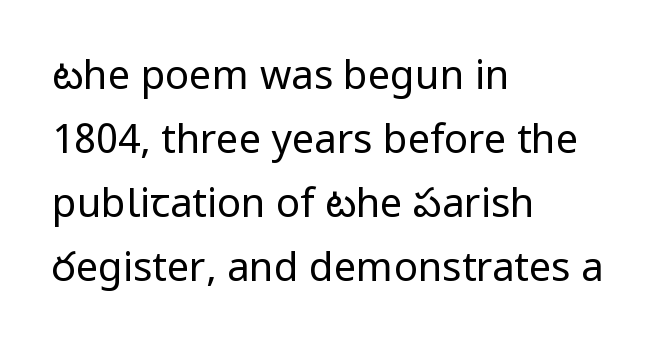
{"serif": "no", "italic": "no", "bold": "no", "weight": "regular", "width": "normal", "stroke_contrast": "low", "x_height": "medium", "monospaced": "no", "underline": "no", "align": "left", "line_spacing": "normal", "line_spacing_ratio": 1.6, "letter_spacing": "normal", "letter_spacing_em": 0.0, "glyph_px": 40}
